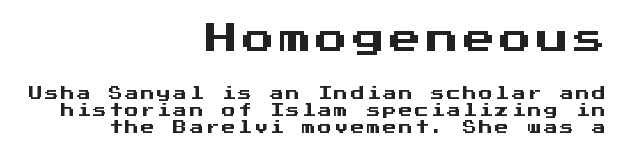
{"serif": "no", "italic": "no", "width": "normal", "stroke_contrast": "medium", "x_height": "medium", "monospaced": "yes", "underline": "no", "align": "right", "line_spacing_ratio": 1.21, "larger_block": "first", "size_ratio": 2.29, "glyph_px": 32}
